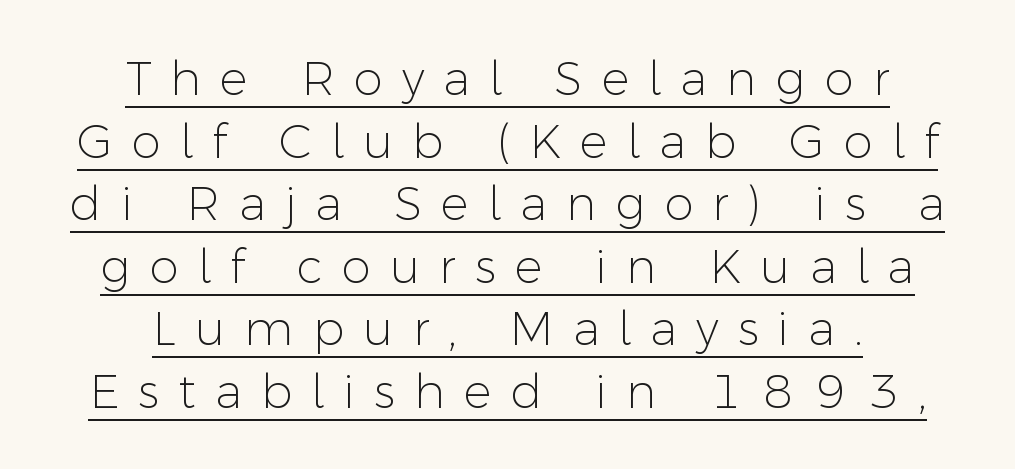
The image shows 47 px light sans-serif type, upright; set centered, normal line spacing (1.33x), unusually wide letter spacing (+0.41 em), underlined; low stroke contrast and a medium x-height.
